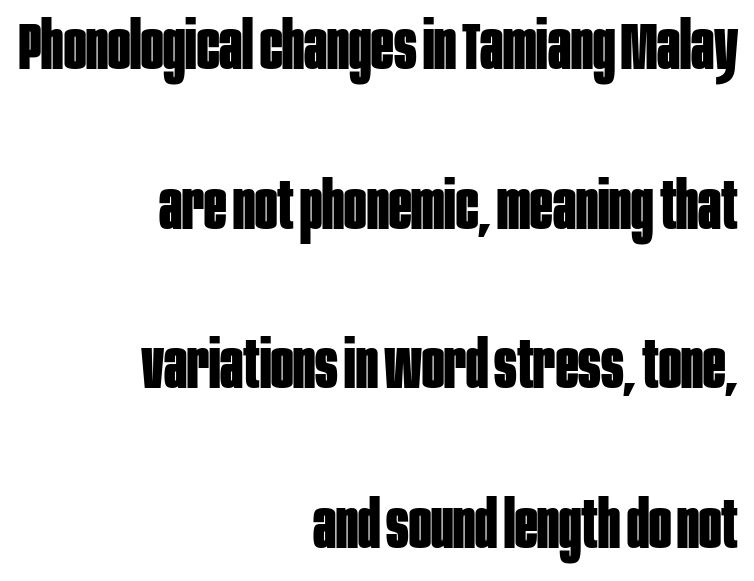
Honestly, there is no underline to notice here at all. Nobody touched the tracking dial on this one. Each glyph is drawn with heavy, bold strokes. Varying glyph widths throughout — classic text-font behaviour.
